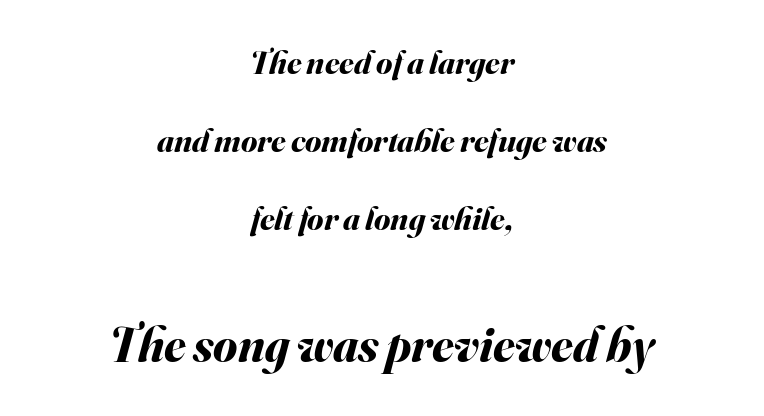
Q: Is the text bold? A: Yes.
Q: Is the text italic (slanted)? A: Yes, it leans right by about 16 degrees.
Q: Is the text underlined? A: No.
Q: How is the paragraph aligned? A: Centered.
Q: Is the spacing between letters normal or unusually wide? A: Normal.
Q: Is the spacing between lines tight, normal or loose? A: Loose.
Q: Which block of text is set in a larger size, the first (top) or the second (bottom)? A: The second (bottom) one.
Q: Width (condensed, normal, or wide)? A: Normal.
Q: Stroke contrast? A: Medium.
Q: x-height? A: Small.
Q: Monospaced? A: No.
